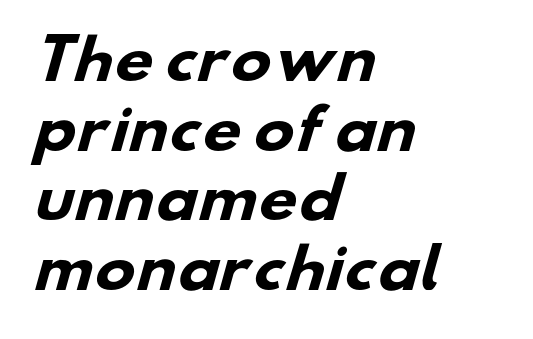
The foot of each line stays bare and open. Typographic density is high because the face is bold. The compositor pushed each line to the left boundary. The lines sit at an ordinary, default distance from one another. A typesetter would call this proportional, since set widths differ per character. This rendering leaves character spacing at its baseline value.
